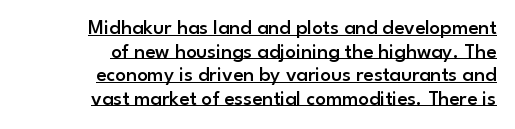
{"italic": "no", "bold": "semi", "underline": "yes", "align": "right", "line_spacing": "tight", "line_spacing_ratio": 1.12, "letter_spacing": "normal", "letter_spacing_em": 0.0, "glyph_px": 21}
